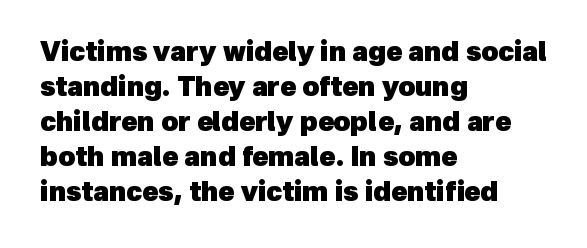
Q: Is the text bold? A: Yes.
Q: Is the text underlined? A: No.
Q: How is the paragraph aligned? A: Left-aligned.
Q: Is the spacing between letters normal or unusually wide? A: Normal.
Q: Is the spacing between lines tight, normal or loose? A: Normal.
